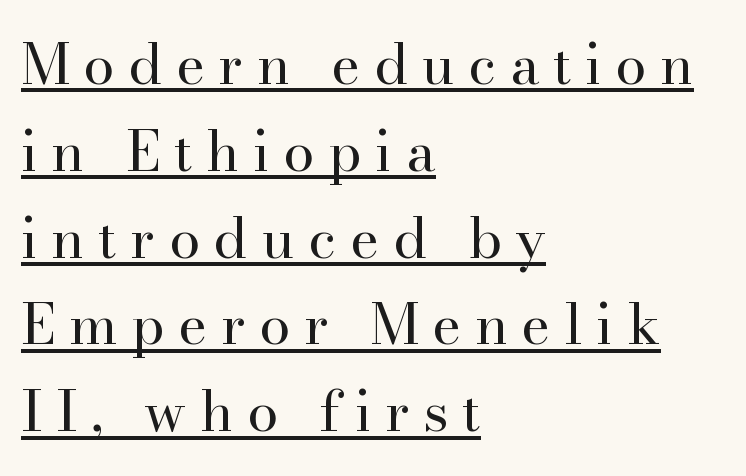
The image shows 56 px regular-weight serif type, upright; set left-aligned, normal line spacing (1.55x), unusually wide letter spacing (+0.24 em), underlined; high stroke contrast and a small x-height.
